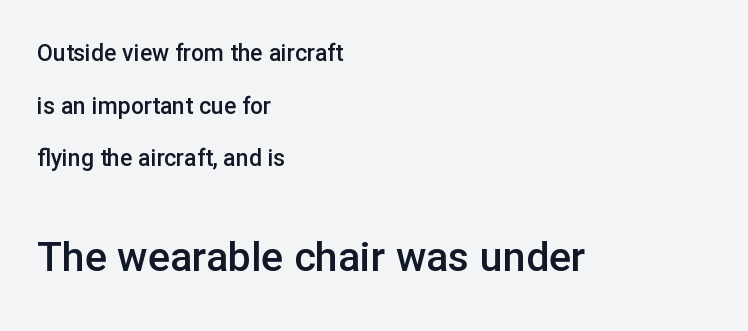
Q: Is the text bold? A: Semi-bold.
Q: Is the text italic (slanted)? A: No, it is upright.
Q: Is the typeface a serif or a sans-serif typeface? A: Sans-serif.
Q: Is the text underlined? A: No.
Q: How is the paragraph aligned? A: Left-aligned.
Q: Is the spacing between letters normal or unusually wide? A: Normal.
Q: Is the spacing between lines tight, normal or loose? A: Loose.
Q: Which block of text is set in a larger size, the first (top) or the second (bottom)? A: The second (bottom) one.
Q: Width (condensed, normal, or wide)? A: Normal.
Q: Stroke contrast? A: Low.
Q: x-height? A: Medium.
Q: Monospaced? A: No.
